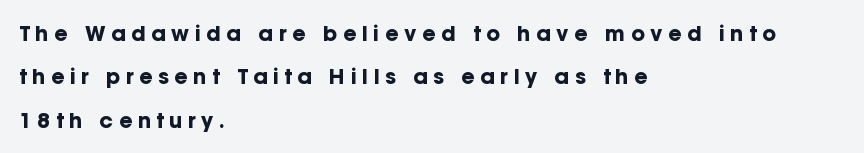
{"italic": "no", "bold": "yes", "underline": "no", "align": "left", "line_spacing": "loose", "line_spacing_ratio": 2.07, "letter_spacing": "wide", "letter_spacing_em": 0.26, "glyph_px": 21}
